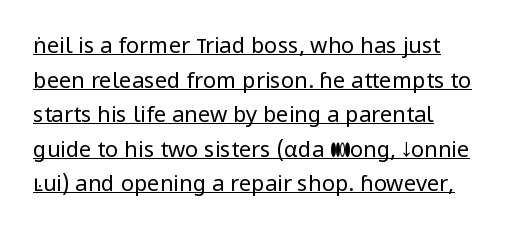
{"italic": "no", "bold": "no", "underline": "yes", "align": "left", "line_spacing": "normal", "line_spacing_ratio": 1.57, "letter_spacing": "normal", "letter_spacing_em": 0.0, "glyph_px": 22}
